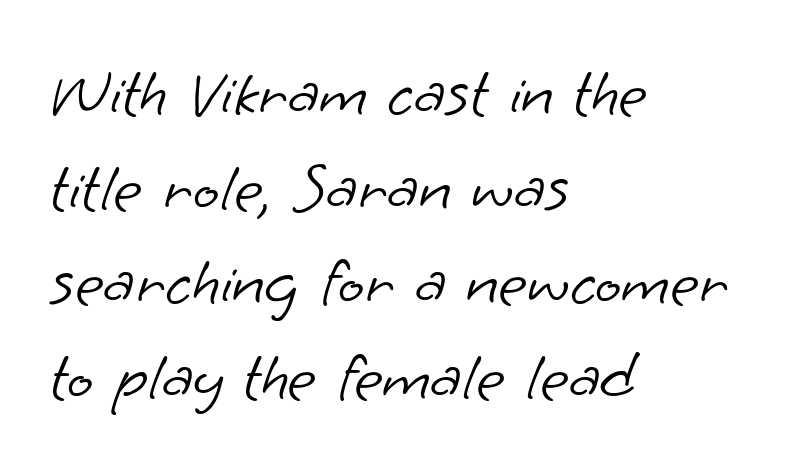
{"serif": "no", "bold": "no", "weight": "light", "width": "normal", "stroke_contrast": "low", "x_height": "small", "monospaced": "no", "underline": "no", "align": "left", "line_spacing": "normal", "line_spacing_ratio": 1.37, "letter_spacing": "normal", "letter_spacing_em": 0.0, "glyph_px": 69}
